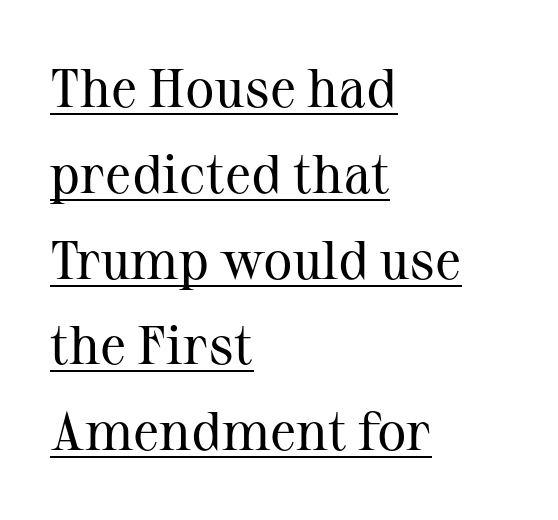
The image shows 55 px regular-weight serif type, upright; set left-aligned, normal line spacing (1.56x), normal letter spacing, underlined; medium stroke contrast and a medium x-height.
